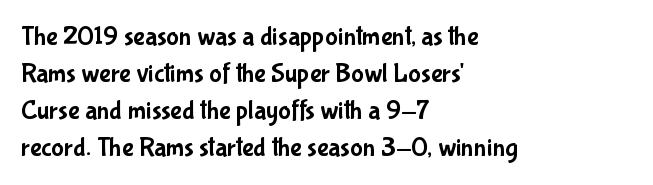
A typesetter would call this zero additional tracking. Notice how descenders clear the ascenders below comfortably — that's standard leading. Ordinary non-slanted type is in use. Letters rest on an invisible, unmarked baseline.
